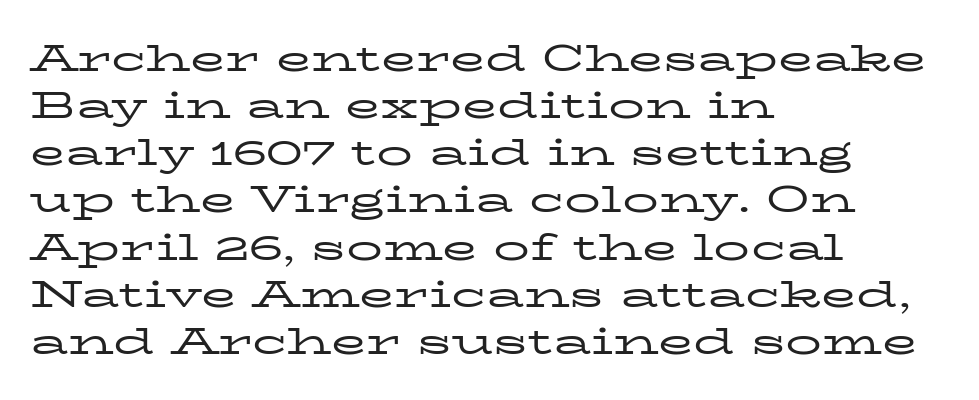
Q: Is the text bold? A: No.
Q: Is the text italic (slanted)? A: No, it is upright.
Q: Is the typeface a serif or a sans-serif typeface? A: Serif.
Q: Is the text underlined? A: No.
Q: How is the paragraph aligned? A: Left-aligned.
Q: Is the spacing between letters normal or unusually wide? A: Normal.
Q: Is the spacing between lines tight, normal or loose? A: Normal.
Q: Width (condensed, normal, or wide)? A: Wide.
Q: Stroke contrast? A: Low.
Q: x-height? A: Medium.
Q: Monospaced? A: No.
